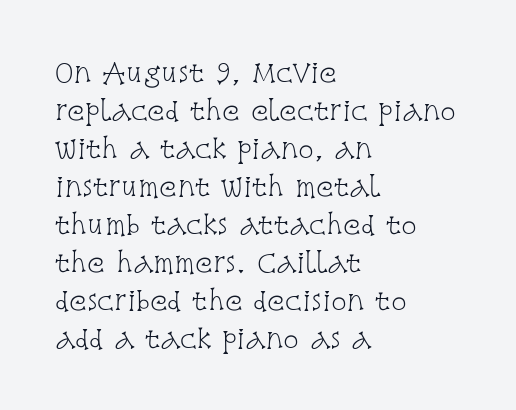
{"italic": "no", "bold": "no", "underline": "no", "align": "left", "line_spacing": "normal", "line_spacing_ratio": 1.46, "letter_spacing": "normal", "letter_spacing_em": 0.0, "glyph_px": 26}
